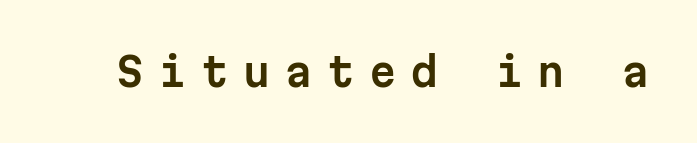
The image shows 39 px sans-serif type, upright, monospaced; set unusually wide letter spacing (+0.38 em), not underlined; low stroke contrast and a medium x-height.
